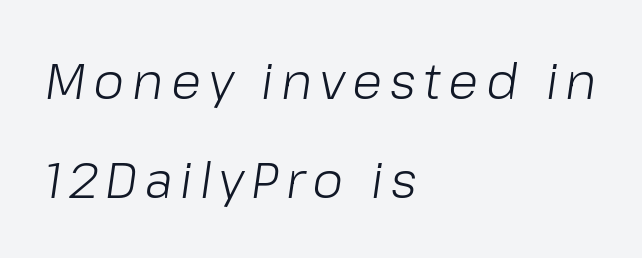
The image shows 50 px light type, italic (leaning right); set left-aligned, loose line spacing (1.98x), not underlined; low stroke contrast and a medium x-height.
